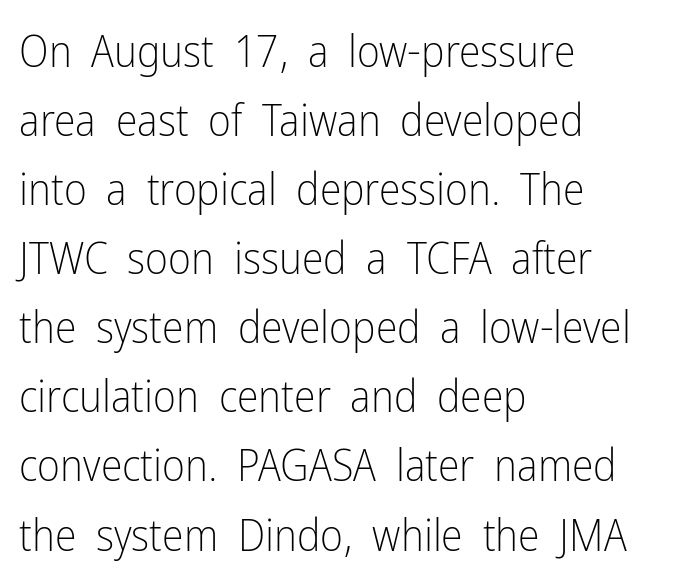
{"serif": "no", "italic": "no", "bold": "no", "weight": "light", "width": "condensed", "stroke_contrast": "low", "x_height": "medium", "monospaced": "no", "underline": "no", "align": "left", "line_spacing": "normal", "line_spacing_ratio": 1.57, "letter_spacing": "normal", "letter_spacing_em": 0.0, "glyph_px": 44}
